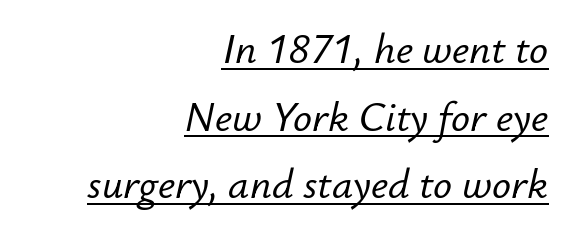
{"italic": "yes", "lean": "right", "slant_degrees": 12, "width": "normal", "stroke_contrast": "low", "x_height": "small", "monospaced": "no", "underline": "yes", "align": "right", "line_spacing": "normal", "line_spacing_ratio": 1.61, "letter_spacing": "normal", "letter_spacing_em": 0.0, "glyph_px": 42}
